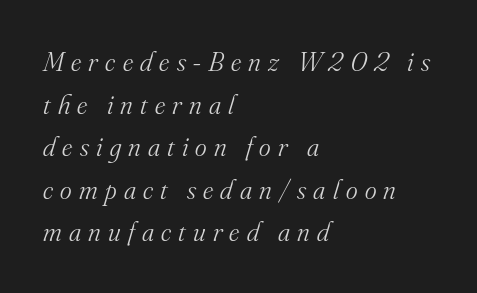
The image shows 28 px light serif type, italic (leaning right); set left-aligned, normal line spacing (1.52x), unusually wide letter spacing (+0.26 em), not underlined; medium stroke contrast and a small x-height.
